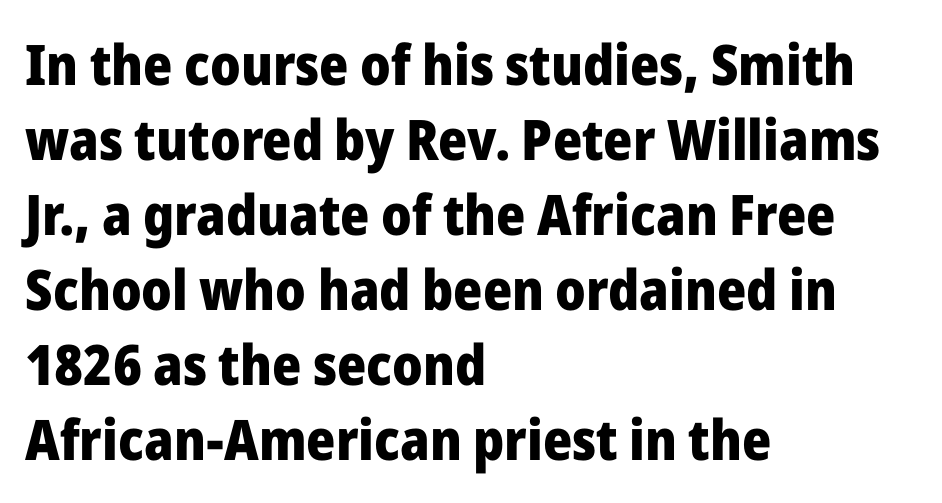
Q: Is the text bold? A: Yes.
Q: Is the text italic (slanted)? A: No, it is upright.
Q: Is the typeface a serif or a sans-serif typeface? A: Sans-serif.
Q: Is the text underlined? A: No.
Q: How is the paragraph aligned? A: Left-aligned.
Q: Is the spacing between letters normal or unusually wide? A: Normal.
Q: Is the spacing between lines tight, normal or loose? A: Normal.
Q: Width (condensed, normal, or wide)? A: Normal.
Q: Stroke contrast? A: Low.
Q: x-height? A: Medium.
Q: Monospaced? A: No.
